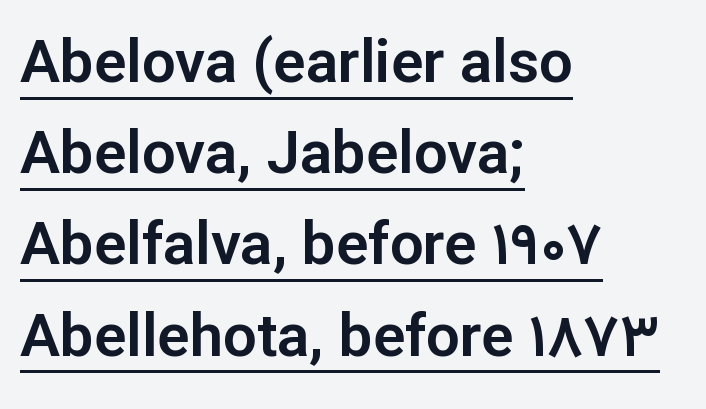
Q: Is the text italic (slanted)? A: No, it is upright.
Q: Is the typeface a serif or a sans-serif typeface? A: Sans-serif.
Q: Is the text underlined? A: Yes.
Q: How is the paragraph aligned? A: Left-aligned.
Q: Is the spacing between letters normal or unusually wide? A: Normal.
Q: Is the spacing between lines tight, normal or loose? A: Normal.
Q: Width (condensed, normal, or wide)? A: Normal.
Q: Stroke contrast? A: Low.
Q: x-height? A: Medium.
Q: Monospaced? A: No.
